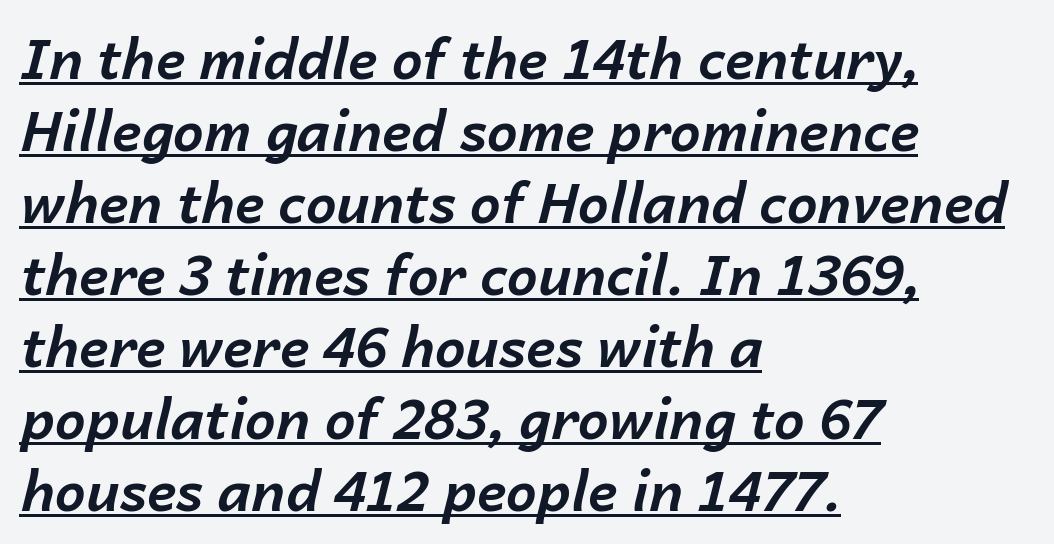
Q: Is the text bold? A: Yes.
Q: Is the text italic (slanted)? A: Yes, it leans right by about 14 degrees.
Q: Is the text underlined? A: Yes.
Q: How is the paragraph aligned? A: Left-aligned.
Q: Is the spacing between letters normal or unusually wide? A: Normal.
Q: Is the spacing between lines tight, normal or loose? A: Normal.
Q: Width (condensed, normal, or wide)? A: Normal.
Q: Stroke contrast? A: Low.
Q: x-height? A: Medium.
Q: Monospaced? A: No.
